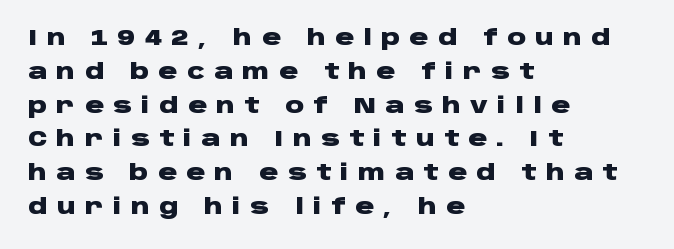
The image shows 21 px bold type, upright; set left-aligned, normal line spacing (1.61x), unusually wide letter spacing (+0.45 em), not underlined.
